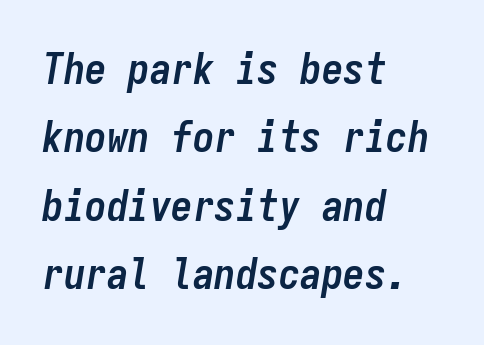
The image shows 43 px semibold, condensed type, italic (leaning right), monospaced; set left-aligned, normal line spacing (1.59x), normal letter spacing, not underlined; low stroke contrast and a medium x-height.
